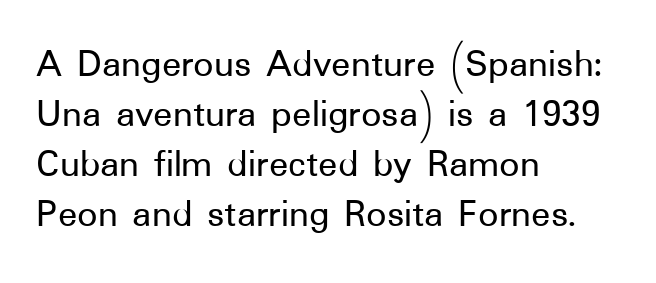
{"serif": "no", "italic": "no", "width": "normal", "stroke_contrast": "low", "x_height": "medium", "monospaced": "no", "underline": "no", "align": "left", "line_spacing": "normal", "line_spacing_ratio": 1.25, "letter_spacing": "normal", "letter_spacing_em": 0.0, "glyph_px": 40}
